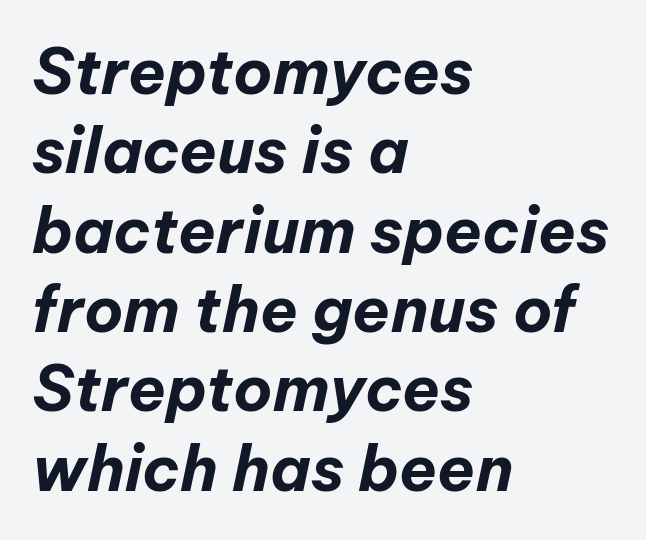
The image shows 62 px bold type, italic (leaning right); set left-aligned, normal line spacing (1.28x), normal letter spacing, not underlined; low stroke contrast and a medium x-height.
